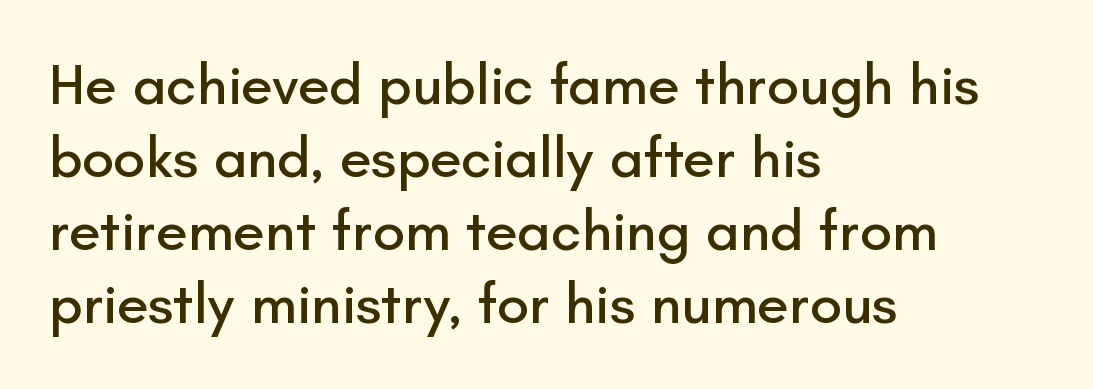
{"serif": "no", "italic": "no", "width": "normal", "stroke_contrast": "low", "x_height": "small", "monospaced": "no", "underline": "no", "align": "left", "line_spacing": "normal", "line_spacing_ratio": 1.26, "letter_spacing": "normal", "letter_spacing_em": 0.0, "glyph_px": 58}
